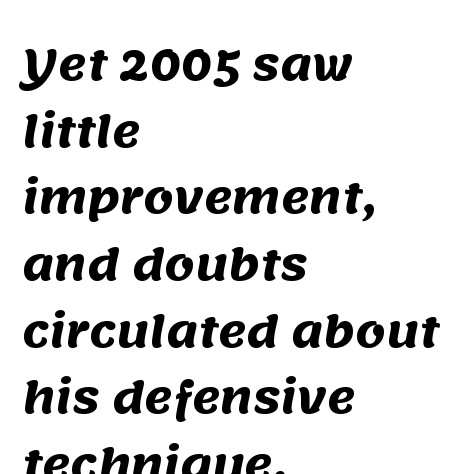
Serif or sans? Sans — the stroke terminals are bare. Students, note that the glyphs here touch the page at normal intervals. The leading is moderate, giving the passage an even texture. Type without underlining.
